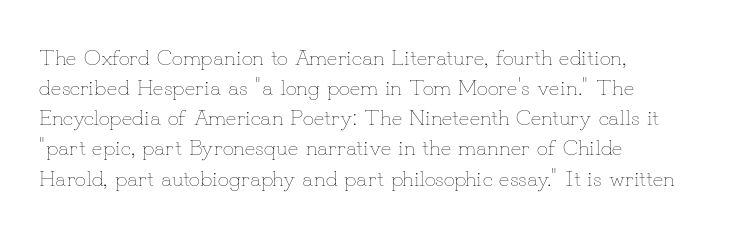
The letterforms sit shoulder to shoulder at normal distance. The space directly below the letters is spotless. Counters stay open thanks to moderate or lighter strokes. The vertical gap from one line to the next is medium. Ascenders rise straight up at ninety degrees. The ragged edge is on the right, which tells us the setting is flush left.
